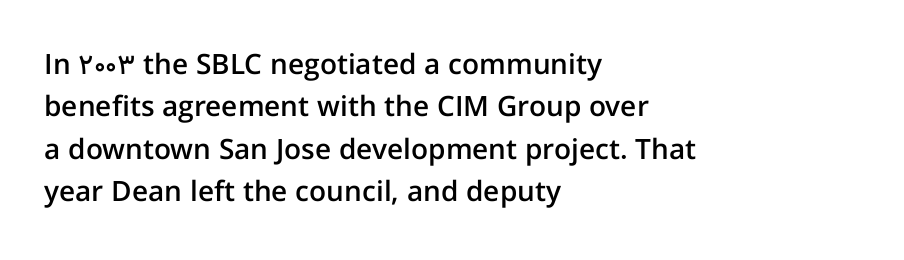
The image shows 28 px semibold sans-serif type, upright; set left-aligned, normal line spacing (1.51x), normal letter spacing, not underlined; low stroke contrast and a medium x-height.
